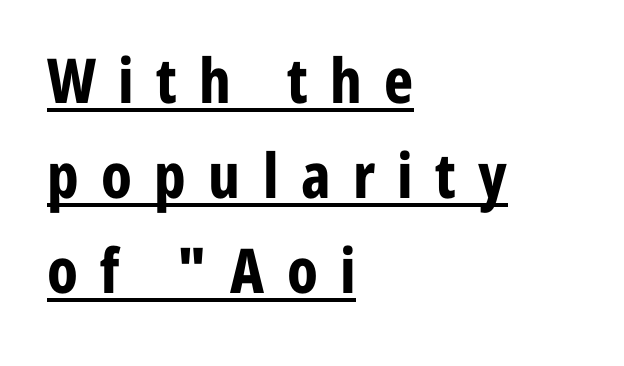
{"serif": "no", "italic": "no", "bold": "yes", "weight": "bold", "width": "condensed", "stroke_contrast": "low", "x_height": "medium", "monospaced": "no", "underline": "yes", "align": "left", "line_spacing": "normal", "line_spacing_ratio": 1.53, "letter_spacing": "wide", "letter_spacing_em": 0.36, "glyph_px": 62}
